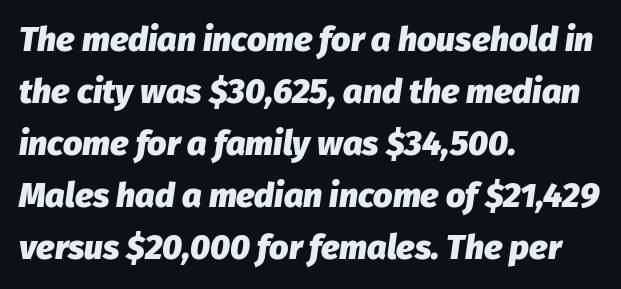
These lines keep a tight, regular rhythm from letter to letter. Any mark beneath the type? The region is blank. Is the type bold? Yes — the strokes are clearly thick and heavy. Think of a printed novel: that variable character pitch is what you see here.
